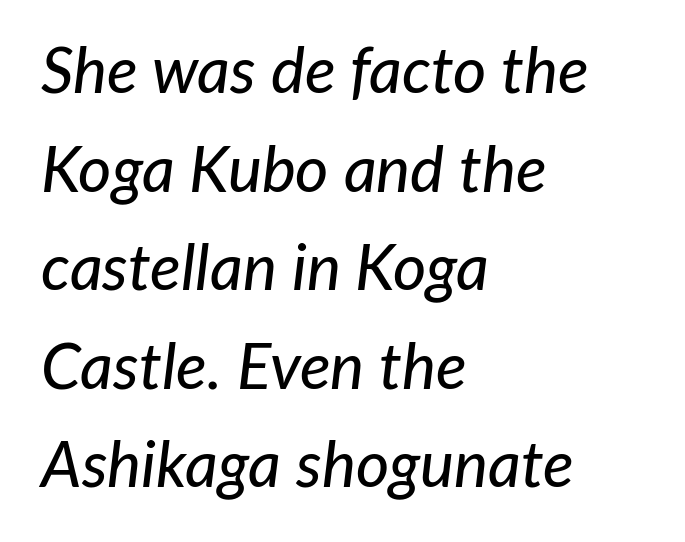
Q: Is the text italic (slanted)? A: Yes, it leans right by about 7 degrees.
Q: Is the text underlined? A: No.
Q: How is the paragraph aligned? A: Left-aligned.
Q: Is the spacing between letters normal or unusually wide? A: Normal.
Q: Is the spacing between lines tight, normal or loose? A: Normal.
Q: Width (condensed, normal, or wide)? A: Normal.
Q: Stroke contrast? A: Low.
Q: x-height? A: Medium.
Q: Monospaced? A: No.
